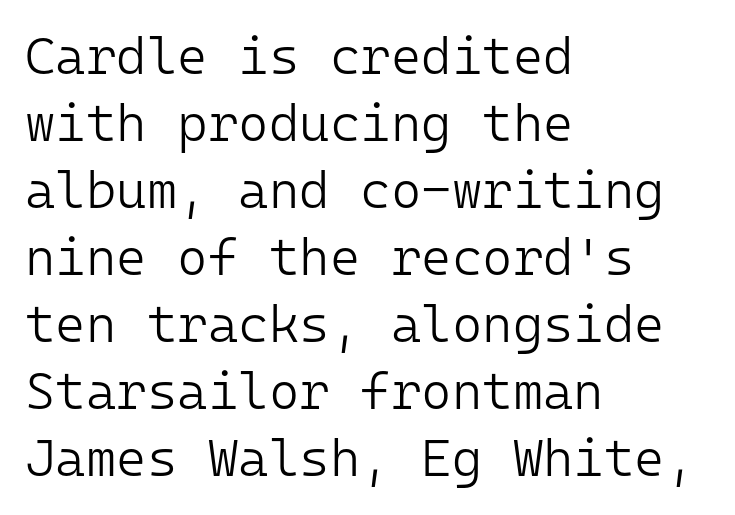
Q: Is the text bold? A: No.
Q: Is the text italic (slanted)? A: No, it is upright.
Q: Is the typeface a serif or a sans-serif typeface? A: Sans-serif.
Q: Is the text underlined? A: No.
Q: How is the paragraph aligned? A: Left-aligned.
Q: Is the spacing between letters normal or unusually wide? A: Normal.
Q: Is the spacing between lines tight, normal or loose? A: Normal.
Q: Width (condensed, normal, or wide)? A: Normal.
Q: Stroke contrast? A: Low.
Q: x-height? A: Medium.
Q: Monospaced? A: Yes.
